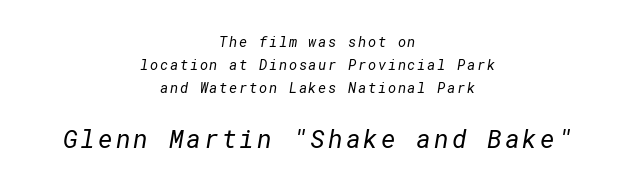
{"bold": "no", "underline": "no", "align": "center", "line_spacing": "normal", "line_spacing_ratio": 1.65, "larger_block": "second", "size_ratio": 1.79, "glyph_px": 25}
